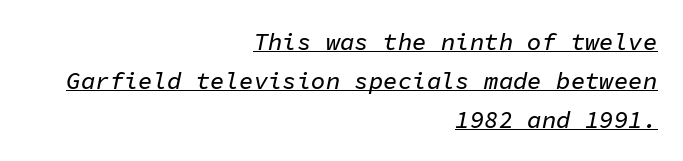
The image shows 24 px text type, italic (leaning right); set right-aligned, normal line spacing (1.62x), normal letter spacing, underlined.
